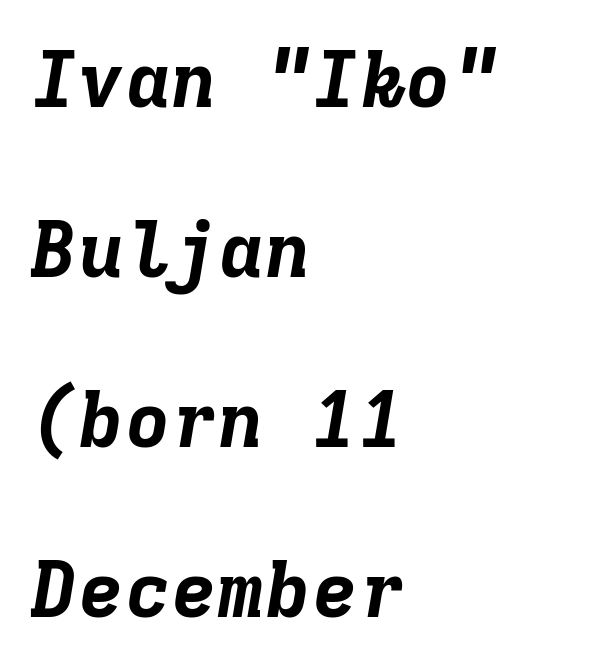
{"italic": "yes", "lean": "right", "slant_degrees": 9, "bold": "yes", "weight": "bold", "width": "normal", "stroke_contrast": "low", "x_height": "medium", "monospaced": "yes", "underline": "no", "align": "left", "line_spacing": "loose", "line_spacing_ratio": 2.18, "letter_spacing": "normal", "letter_spacing_em": 0.0, "glyph_px": 78}
